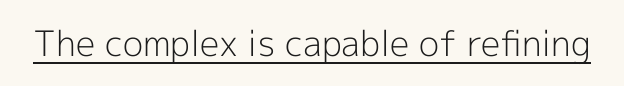
{"serif": "no", "italic": "no", "bold": "no", "weight": "light", "width": "normal", "x_height": "medium", "monospaced": "no", "underline": "yes", "letter_spacing": "normal", "letter_spacing_em": 0.0, "glyph_px": 35}
